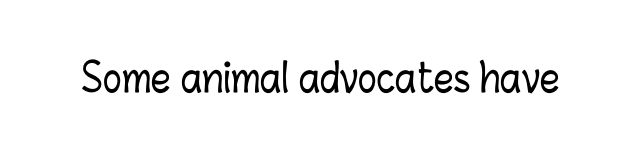
{"italic": "no", "width": "condensed", "stroke_contrast": "low", "x_height": "medium", "monospaced": "no", "underline": "no", "letter_spacing": "normal", "letter_spacing_em": 0.0, "glyph_px": 39}
